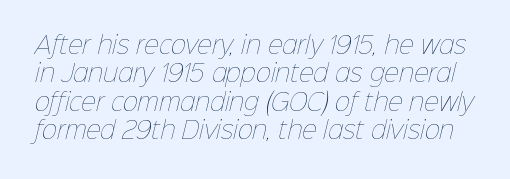
{"bold": "no", "underline": "no", "line_spacing_ratio": 1.23, "letter_spacing": "normal", "letter_spacing_em": 0.0, "glyph_px": 23}
